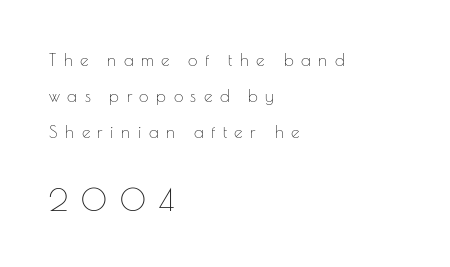
{"serif": "no", "italic": "no", "bold": "no", "weight": "thin", "width": "normal", "stroke_contrast": "low", "x_height": "small", "monospaced": "no", "underline": "no", "align": "left", "line_spacing": "loose", "line_spacing_ratio": 2.13, "letter_spacing": "wide", "letter_spacing_em": 0.44, "larger_block": "second", "size_ratio": 1.76, "glyph_px": 30}
